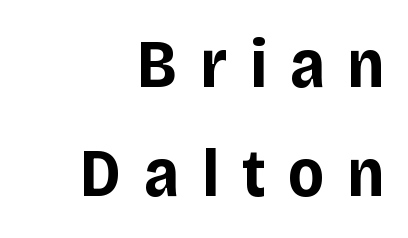
Q: Is the text bold? A: Yes.
Q: Is the text italic (slanted)? A: No, it is upright.
Q: Is the typeface a serif or a sans-serif typeface? A: Sans-serif.
Q: Is the text underlined? A: No.
Q: How is the paragraph aligned? A: Right-aligned.
Q: Is the spacing between letters normal or unusually wide? A: Unusually wide.
Q: Is the spacing between lines tight, normal or loose? A: Normal.
Q: Width (condensed, normal, or wide)? A: Normal.
Q: Stroke contrast? A: Low.
Q: x-height? A: Large.
Q: Monospaced? A: No.
